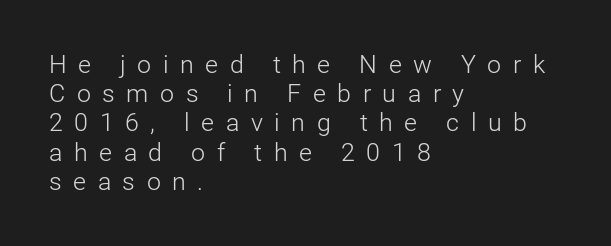
{"italic": "no", "bold": "no", "underline": "no", "align": "left", "line_spacing_ratio": 1.17, "letter_spacing": "wide", "letter_spacing_em": 0.46, "glyph_px": 25}
